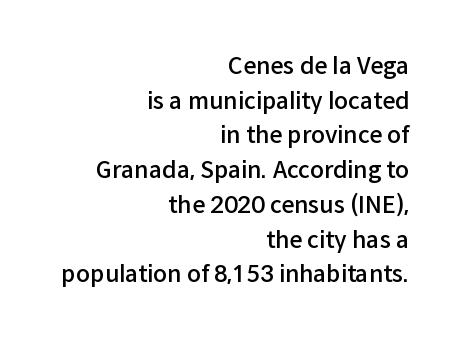
Q: Is the text bold? A: Semi-bold.
Q: Is the text italic (slanted)? A: No, it is upright.
Q: Is the text underlined? A: No.
Q: How is the paragraph aligned? A: Right-aligned.
Q: Is the spacing between letters normal or unusually wide? A: Normal.
Q: Is the spacing between lines tight, normal or loose? A: Normal.
